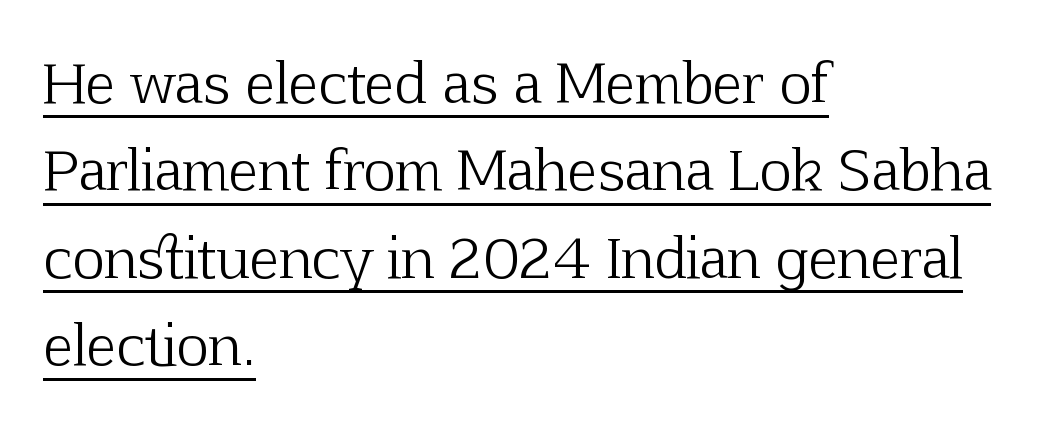
No italicization has been applied; the sample stays upright. Counters stay open thanks to moderate or lighter strokes. A typesetter would label this face a serif. Students, note that the glyphs here touch the page at normal intervals.
